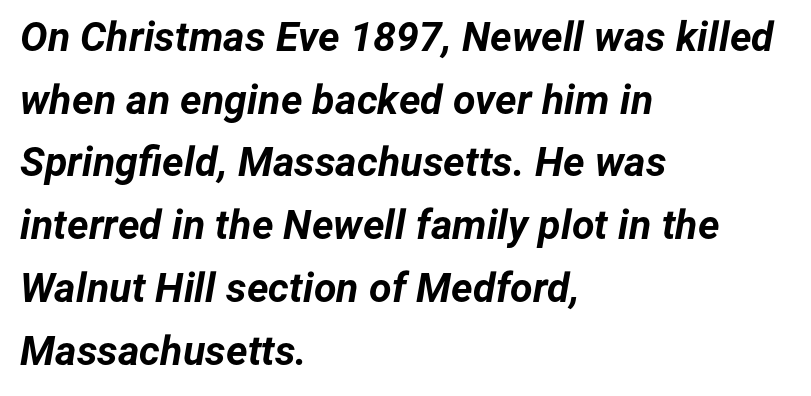
{"italic": "yes", "lean": "right", "slant_degrees": 12, "bold": "yes", "weight": "bold", "width": "normal", "stroke_contrast": "low", "x_height": "medium", "monospaced": "no", "underline": "no", "align": "left", "line_spacing": "normal", "line_spacing_ratio": 1.53, "letter_spacing": "normal", "letter_spacing_em": 0.0, "glyph_px": 41}
